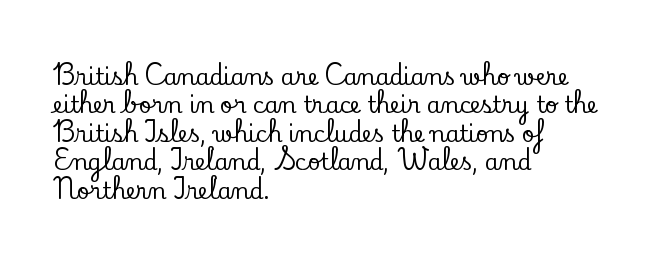
{"italic": "no", "underline": "no", "align": "left", "line_spacing": "normal", "line_spacing_ratio": 1.29, "letter_spacing": "normal", "letter_spacing_em": 0.0, "glyph_px": 22}
